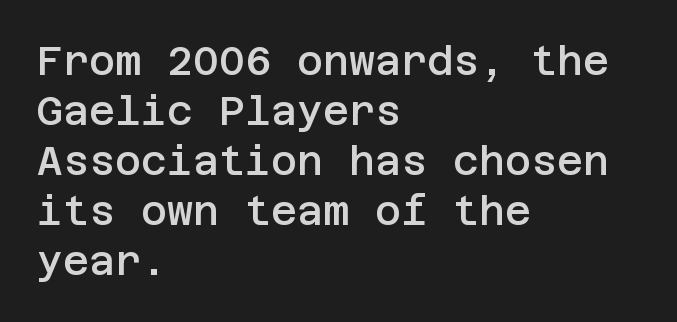
The image shows 40 px semibold sans-serif type, upright; set left-aligned, normal line spacing (1.25x), normal letter spacing, not underlined; low stroke contrast and a large x-height.
